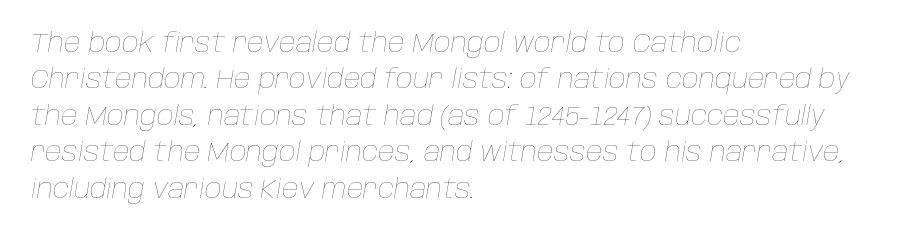
The image shows 26 px text type, italic (leaning right); set left-aligned, normal line spacing (1.4x), normal letter spacing, not underlined.
